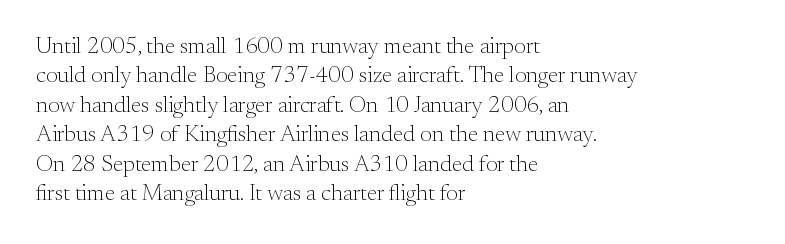
The image shows 23 px text type, upright; set left-aligned, normal line spacing (1.28x), normal letter spacing, not underlined.
